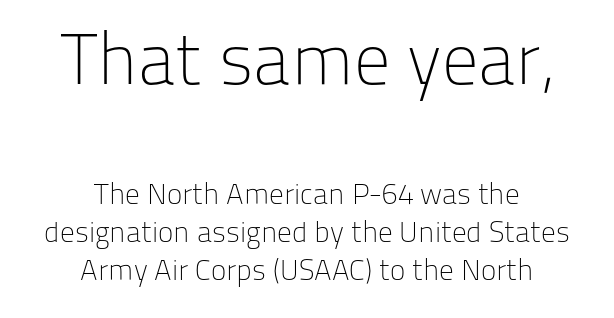
Short note: letters normally spaced. Each row of text sits above clean, open space. The letters stand upright; this is a roman face. Nope, no serifs anywhere on these letters.
